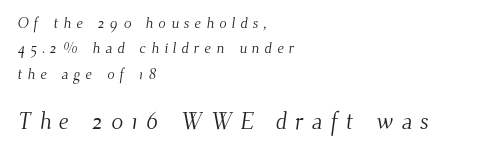
The image shows 23 px text type; set left-aligned, normal line spacing (1.7x), unusually wide letter spacing (+0.34 em), not underlined; the second (bottom) block is 1.53x larger.
